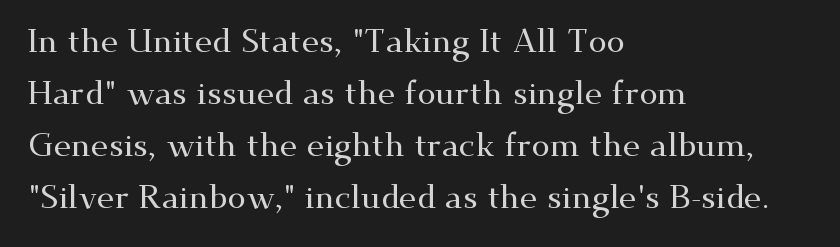
The image shows 33 px wide serif type, upright; set left-aligned, normal line spacing (1.58x), normal letter spacing, not underlined; medium stroke contrast and a small x-height.
